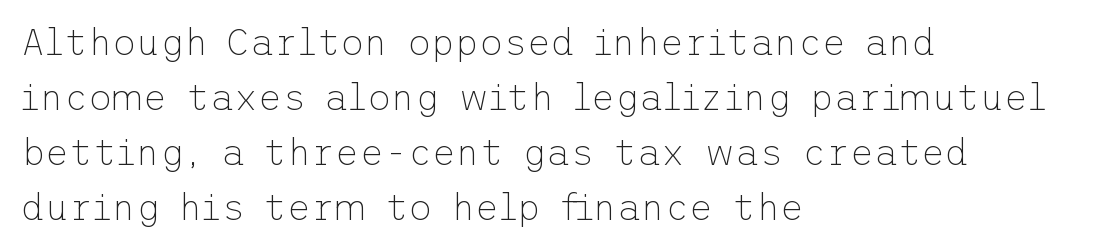
Q: Is the text bold? A: No.
Q: Is the text italic (slanted)? A: No, it is upright.
Q: Is the typeface a serif or a sans-serif typeface? A: Sans-serif.
Q: Is the text underlined? A: No.
Q: How is the paragraph aligned? A: Left-aligned.
Q: Is the spacing between letters normal or unusually wide? A: Normal.
Q: Is the spacing between lines tight, normal or loose? A: Normal.
Q: Width (condensed, normal, or wide)? A: Normal.
Q: Stroke contrast? A: Low.
Q: x-height? A: Medium.
